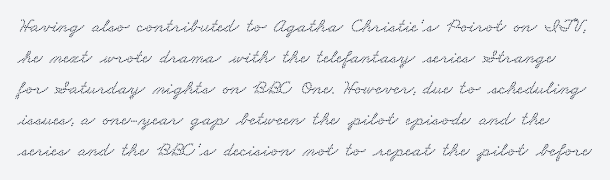
Q: Is the text underlined? A: No.
Q: Is the spacing between letters normal or unusually wide? A: Normal.
Q: Is the spacing between lines tight, normal or loose? A: Normal.
